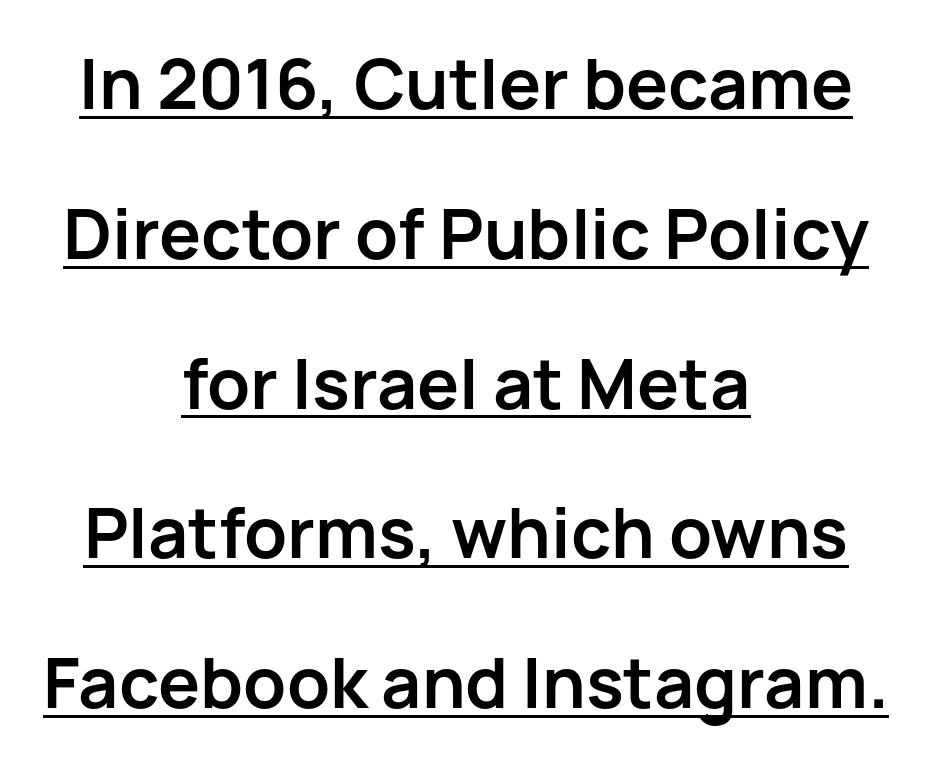
The image shows 70 px semibold sans-serif type, upright; set centered, loose line spacing (2.14x), normal letter spacing, underlined; low stroke contrast and a medium x-height.
